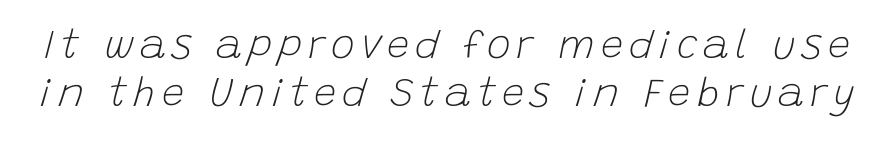
Q: Is the text bold? A: No.
Q: Is the text italic (slanted)? A: Yes, it leans right by about 15 degrees.
Q: Is the text underlined? A: No.
Q: Width (condensed, normal, or wide)? A: Normal.
Q: Stroke contrast? A: Low.
Q: x-height? A: Large.
Q: Monospaced? A: No.
